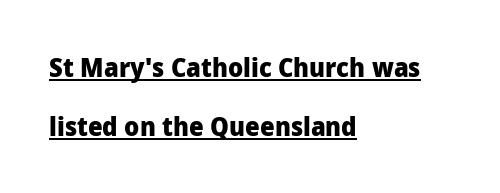
Q: Is the text bold? A: Yes.
Q: Is the text italic (slanted)? A: No, it is upright.
Q: Is the text underlined? A: Yes.
Q: How is the paragraph aligned? A: Left-aligned.
Q: Is the spacing between letters normal or unusually wide? A: Normal.
Q: Is the spacing between lines tight, normal or loose? A: Loose.
